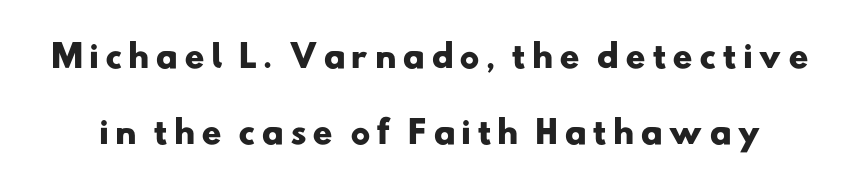
Q: Is the text bold? A: Yes.
Q: Is the typeface a serif or a sans-serif typeface? A: Sans-serif.
Q: Is the text underlined? A: No.
Q: Is the spacing between lines tight, normal or loose? A: Loose.
Q: Width (condensed, normal, or wide)? A: Wide.
Q: Stroke contrast? A: Low.
Q: x-height? A: Small.
Q: Monospaced? A: No.
